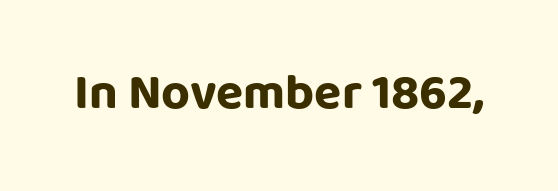
Q: Is the text bold? A: Yes.
Q: Is the text italic (slanted)? A: No, it is upright.
Q: Is the typeface a serif or a sans-serif typeface? A: Sans-serif.
Q: Is the text underlined? A: No.
Q: Is the spacing between letters normal or unusually wide? A: Normal.
Q: Width (condensed, normal, or wide)? A: Normal.
Q: Stroke contrast? A: Low.
Q: x-height? A: Large.
Q: Monospaced? A: No.
